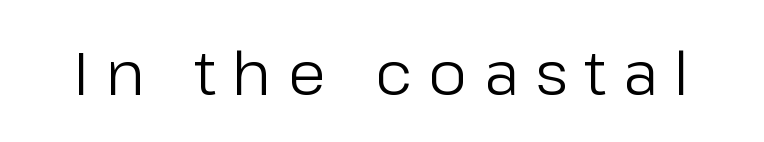
The image shows 61 px regular-weight sans-serif type, upright; set unusually wide letter spacing (+0.27 em), not underlined; low stroke contrast and a medium x-height.
